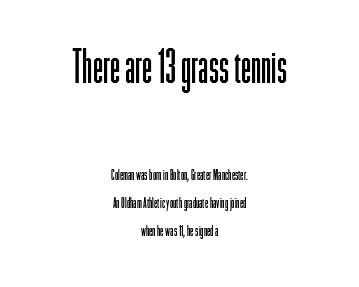
{"serif": "no", "italic": "no", "bold": "no", "weight": "light", "width": "condensed", "stroke_contrast": "low", "x_height": "medium", "monospaced": "no", "underline": "no", "align": "center", "line_spacing_ratio": 1.84, "letter_spacing": "normal", "letter_spacing_em": 0.0, "larger_block": "first", "size_ratio": 3.07, "glyph_px": 46}
